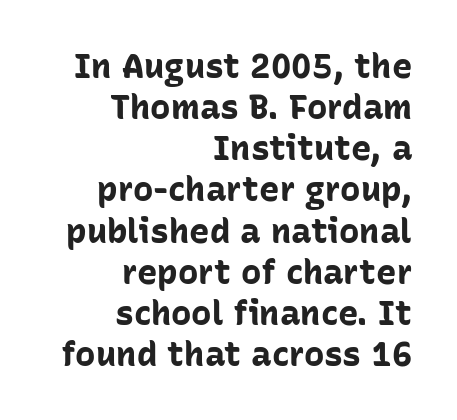
Q: Is the text bold? A: Yes.
Q: Is the text italic (slanted)? A: No, it is upright.
Q: Is the typeface a serif or a sans-serif typeface? A: Sans-serif.
Q: Is the text underlined? A: No.
Q: How is the paragraph aligned? A: Right-aligned.
Q: Is the spacing between letters normal or unusually wide? A: Normal.
Q: Width (condensed, normal, or wide)? A: Normal.
Q: Stroke contrast? A: Low.
Q: x-height? A: Medium.
Q: Monospaced? A: No.
